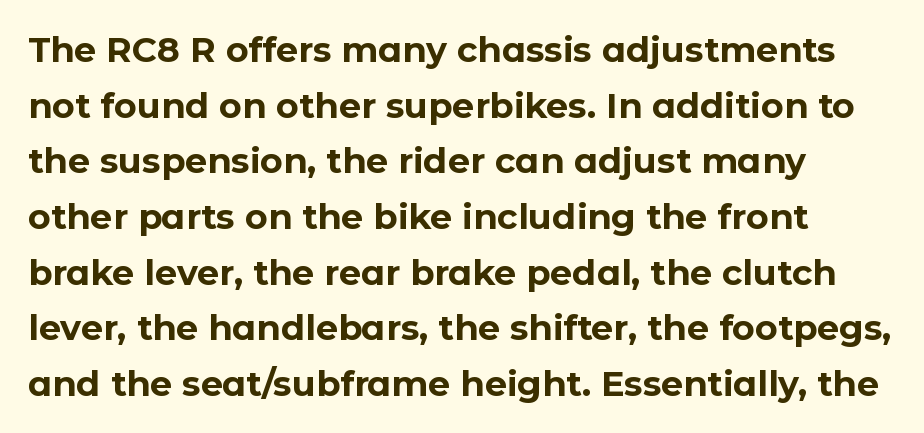
This sample has the flowing, uneven cadence of proportional lettering. The strokes are fattened all the way to bold. Here the glyphs are tracked normally, forming tight word shapes. Just letters on the line, the space beneath them empty. Regarding leading, the lines here are spaced in the standard way.
